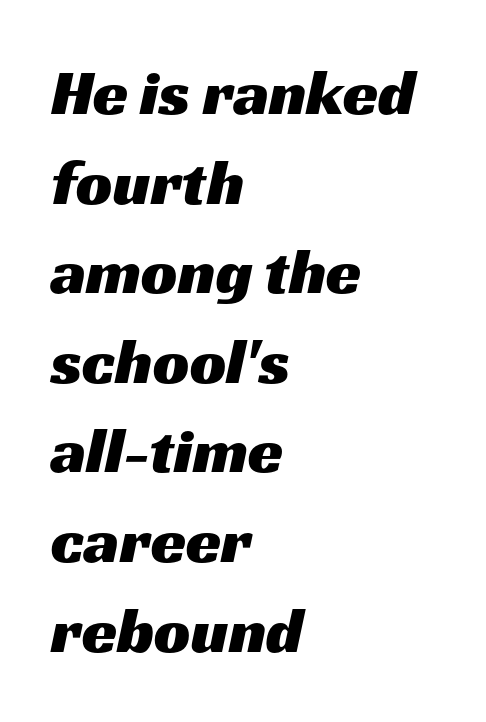
{"serif": "no", "width": "wide", "stroke_contrast": "medium", "x_height": "medium", "monospaced": "no", "underline": "no", "align": "left", "line_spacing": "normal", "line_spacing_ratio": 1.4, "letter_spacing": "normal", "letter_spacing_em": 0.0, "glyph_px": 64}
